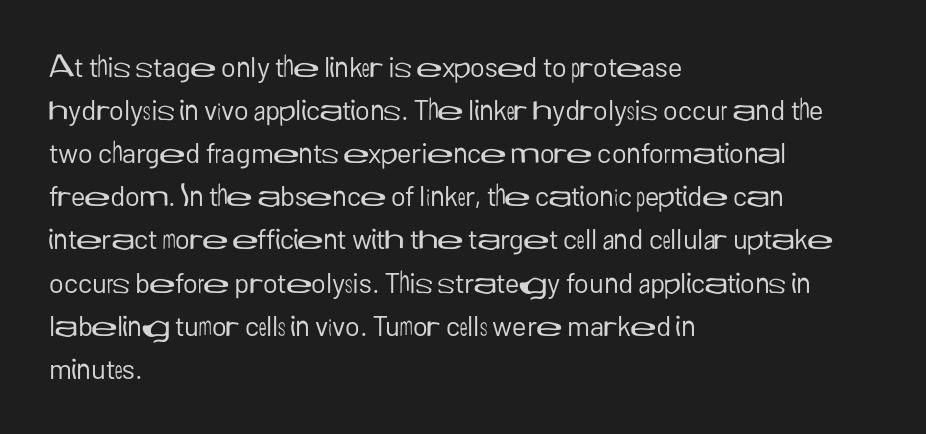
{"serif": "no", "italic": "no", "bold": "no", "weight": "regular", "width": "normal", "stroke_contrast": "low", "x_height": "medium", "monospaced": "no", "underline": "no", "align": "left", "line_spacing": "normal", "line_spacing_ratio": 1.54, "letter_spacing": "normal", "letter_spacing_em": 0.0, "glyph_px": 28}
